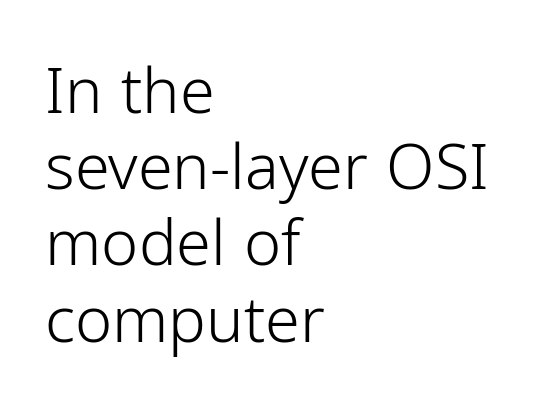
Q: Is the text bold? A: No.
Q: Is the text italic (slanted)? A: No, it is upright.
Q: Is the typeface a serif or a sans-serif typeface? A: Sans-serif.
Q: Is the text underlined? A: No.
Q: How is the paragraph aligned? A: Left-aligned.
Q: Is the spacing between letters normal or unusually wide? A: Normal.
Q: Width (condensed, normal, or wide)? A: Normal.
Q: Stroke contrast? A: Low.
Q: x-height? A: Medium.
Q: Monospaced? A: No.
